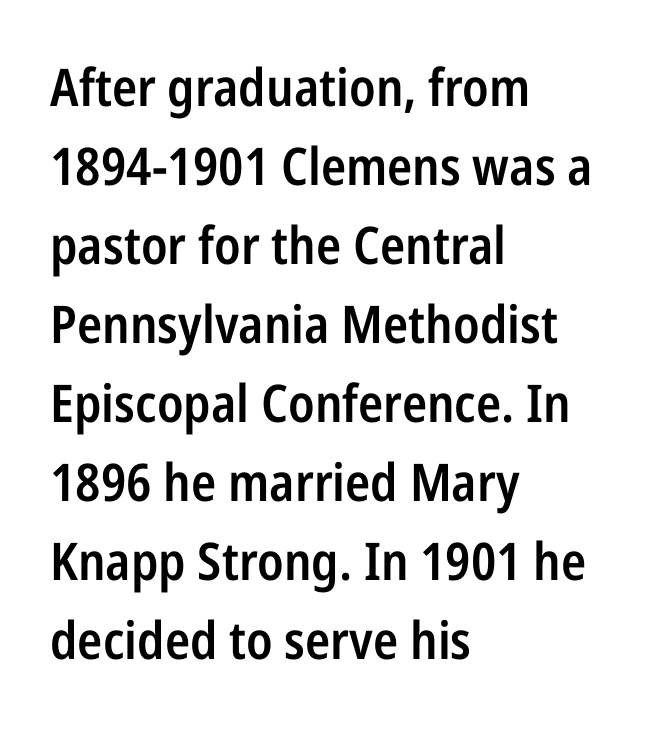
{"serif": "no", "italic": "no", "bold": "semi", "weight": "semibold", "width": "condensed", "stroke_contrast": "low", "x_height": "medium", "monospaced": "no", "underline": "no", "align": "left", "line_spacing": "normal", "line_spacing_ratio": 1.52, "letter_spacing": "normal", "letter_spacing_em": 0.0, "glyph_px": 52}
